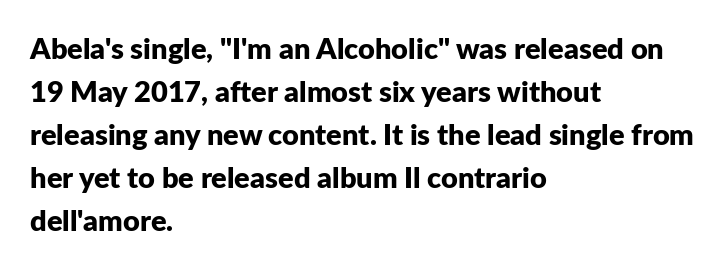
Q: Is the text bold? A: Yes.
Q: Is the text italic (slanted)? A: No, it is upright.
Q: Is the typeface a serif or a sans-serif typeface? A: Sans-serif.
Q: Is the text underlined? A: No.
Q: How is the paragraph aligned? A: Left-aligned.
Q: Is the spacing between letters normal or unusually wide? A: Normal.
Q: Is the spacing between lines tight, normal or loose? A: Normal.
Q: Width (condensed, normal, or wide)? A: Normal.
Q: Stroke contrast? A: Low.
Q: x-height? A: Medium.
Q: Monospaced? A: No.
